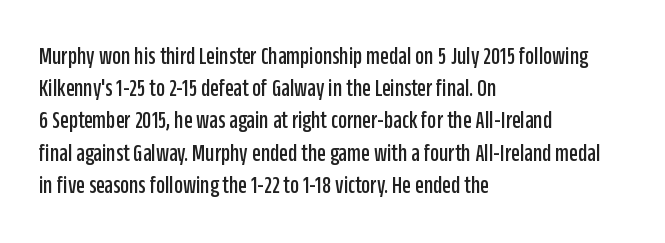
Q: Is the text italic (slanted)? A: No, it is upright.
Q: Is the text underlined? A: No.
Q: How is the paragraph aligned? A: Left-aligned.
Q: Is the spacing between letters normal or unusually wide? A: Normal.
Q: Is the spacing between lines tight, normal or loose? A: Normal.
